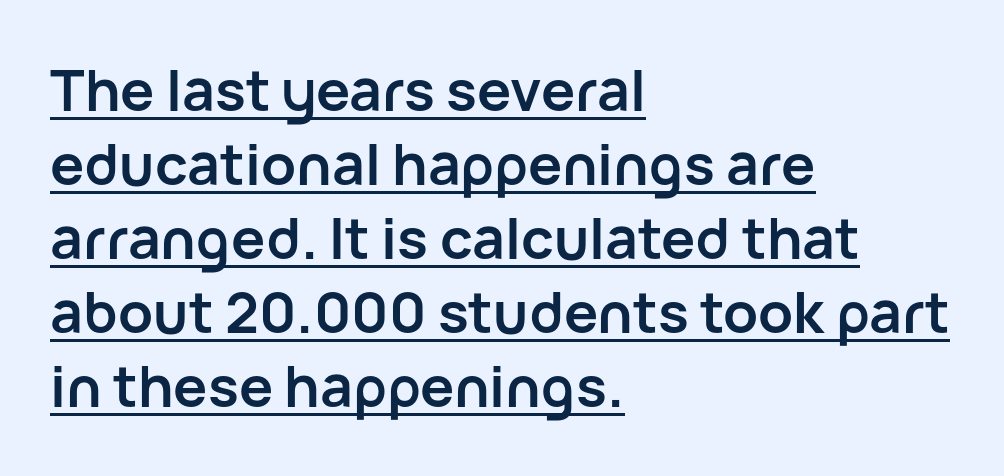
The image shows 57 px semibold sans-serif type, upright; set left-aligned, normal line spacing (1.3x), normal letter spacing, underlined; low stroke contrast and a medium x-height.
